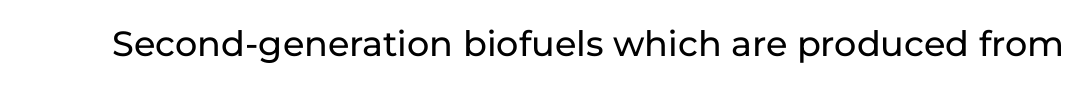
Q: Is the text italic (slanted)? A: No, it is upright.
Q: Is the typeface a serif or a sans-serif typeface? A: Sans-serif.
Q: Is the text underlined? A: No.
Q: Is the spacing between letters normal or unusually wide? A: Normal.
Q: Width (condensed, normal, or wide)? A: Normal.
Q: Stroke contrast? A: Low.
Q: x-height? A: Medium.
Q: Monospaced? A: No.
